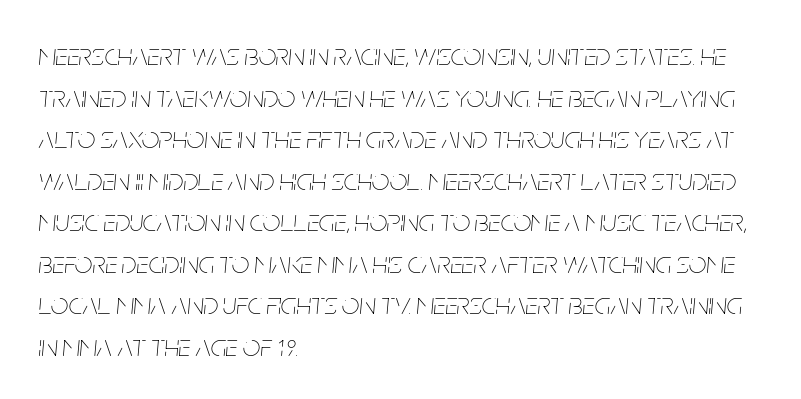
Q: Is the text bold? A: No.
Q: Is the text italic (slanted)? A: Yes, it leans right by about 5 degrees.
Q: Is the text underlined? A: No.
Q: How is the paragraph aligned? A: Left-aligned.
Q: Is the spacing between letters normal or unusually wide? A: Normal.
Q: Is the spacing between lines tight, normal or loose? A: Normal.
Q: Width (condensed, normal, or wide)? A: Condensed.
Q: Stroke contrast? A: Low.
Q: x-height? A: Large.
Q: Monospaced? A: No.
